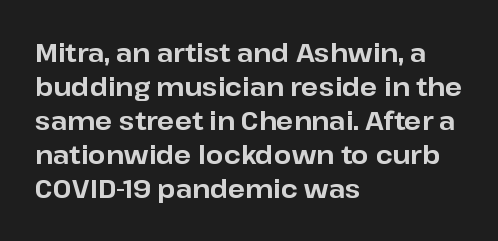
{"italic": "no", "bold": "yes", "underline": "no", "align": "left", "line_spacing": "normal", "line_spacing_ratio": 1.36, "letter_spacing": "normal", "letter_spacing_em": 0.0, "glyph_px": 25}
